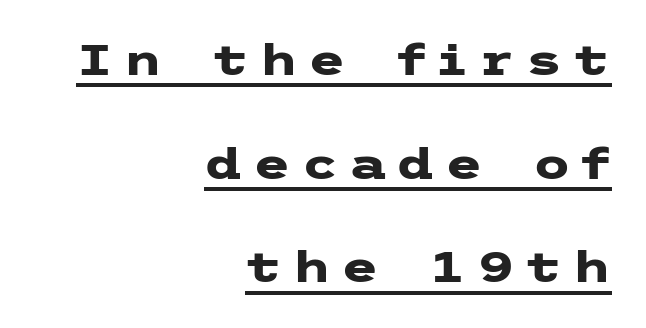
Q: Is the text bold? A: Yes.
Q: Is the text italic (slanted)? A: No, it is upright.
Q: Is the typeface a serif or a sans-serif typeface? A: Sans-serif.
Q: Is the text underlined? A: Yes.
Q: How is the paragraph aligned? A: Right-aligned.
Q: Is the spacing between letters normal or unusually wide? A: Unusually wide.
Q: Is the spacing between lines tight, normal or loose? A: Loose.
Q: Width (condensed, normal, or wide)? A: Wide.
Q: Stroke contrast? A: Low.
Q: x-height? A: Medium.
